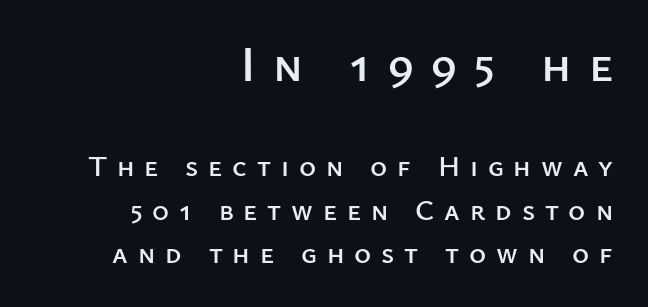
The image shows 50 px sans-serif type, upright; set right-aligned, normal line spacing (1.49x), unusually wide letter spacing (+0.34 em), not underlined; the first (top) block is 1.72x larger; low stroke contrast and a medium x-height.
